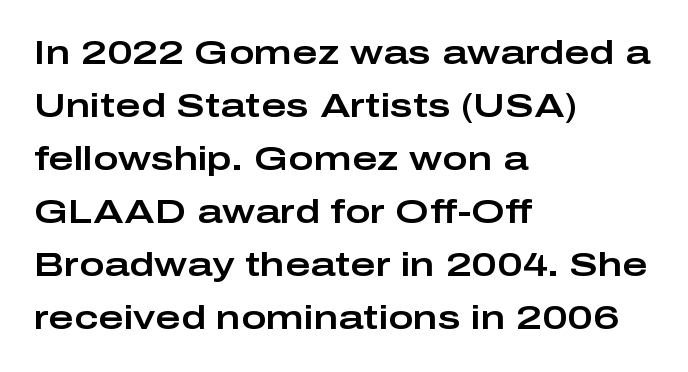
The image shows 34 px wide sans-serif type, upright; set left-aligned, normal line spacing (1.56x), normal letter spacing, not underlined; low stroke contrast and a medium x-height.
